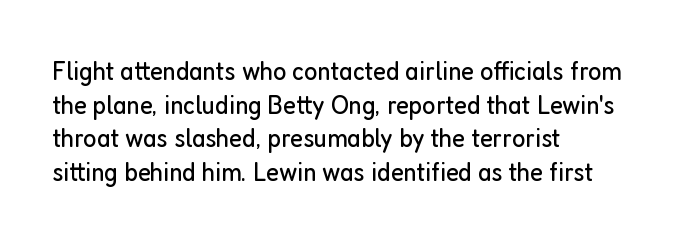
{"serif": "no", "italic": "no", "bold": "no", "weight": "regular", "width": "condensed", "stroke_contrast": "low", "x_height": "medium", "monospaced": "no", "underline": "no", "align": "left", "line_spacing_ratio": 1.2, "letter_spacing": "normal", "letter_spacing_em": 0.0, "glyph_px": 28}
